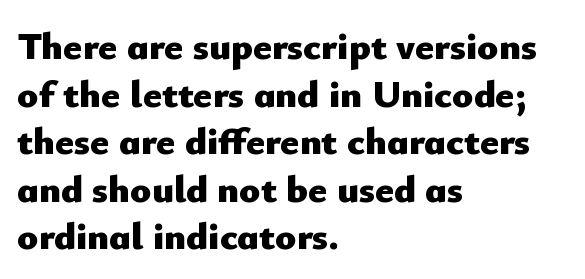
{"serif": "no", "italic": "no", "bold": "yes", "weight": "heavy", "width": "normal", "stroke_contrast": "low", "x_height": "small", "monospaced": "no", "underline": "no", "align": "left", "line_spacing_ratio": 1.22, "letter_spacing": "normal", "letter_spacing_em": 0.0, "glyph_px": 39}
